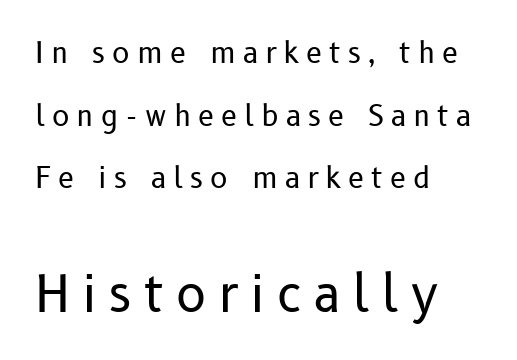
{"serif": "no", "italic": "no", "bold": "no", "weight": "regular", "width": "normal", "stroke_contrast": "low", "x_height": "medium", "monospaced": "no", "underline": "no", "align": "left", "line_spacing": "loose", "line_spacing_ratio": 2.16, "letter_spacing": "wide", "letter_spacing_em": 0.24, "larger_block": "second", "size_ratio": 1.72, "glyph_px": 50}
